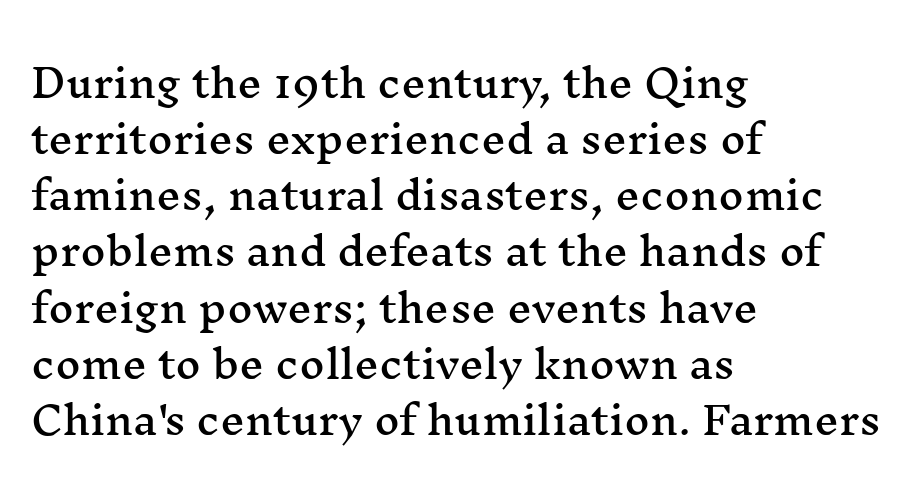
{"serif": "yes", "italic": "no", "width": "wide", "stroke_contrast": "medium", "x_height": "medium", "monospaced": "no", "underline": "no", "align": "left", "line_spacing": "normal", "line_spacing_ratio": 1.44, "letter_spacing": "normal", "letter_spacing_em": 0.0, "glyph_px": 39}
